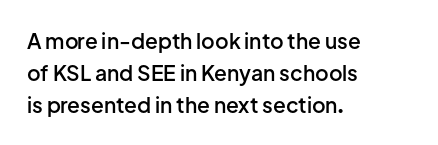
{"italic": "no", "bold": "semi", "underline": "no", "align": "left", "line_spacing": "normal", "line_spacing_ratio": 1.52, "letter_spacing": "normal", "letter_spacing_em": 0.0, "glyph_px": 21}
